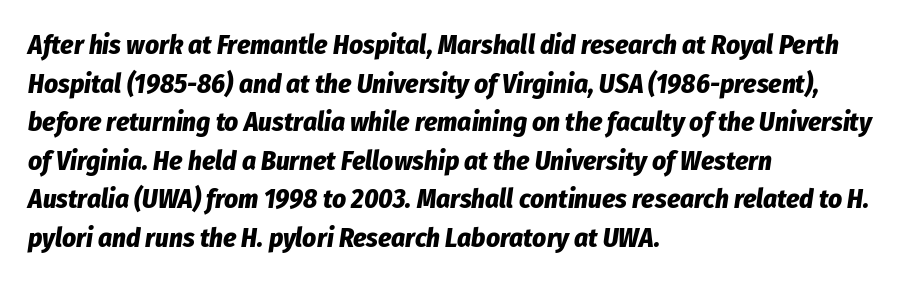
{"italic": "yes", "lean": "right", "slant_degrees": 8, "bold": "yes", "underline": "no", "align": "left", "line_spacing": "normal", "line_spacing_ratio": 1.43, "letter_spacing": "normal", "letter_spacing_em": 0.0, "glyph_px": 27}
